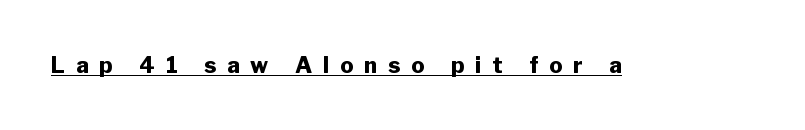
The image shows 22 px bold type, upright; set unusually wide letter spacing (+0.5 em), underlined.
